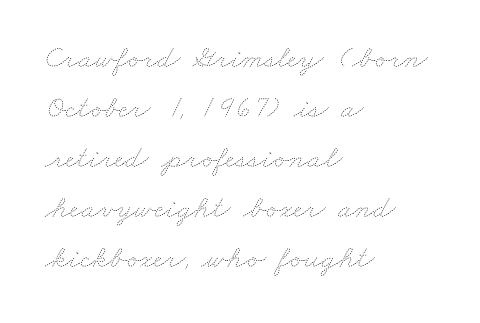
Q: Is the text bold? A: No.
Q: Is the text underlined? A: No.
Q: How is the paragraph aligned? A: Left-aligned.
Q: Is the spacing between letters normal or unusually wide? A: Normal.
Q: Is the spacing between lines tight, normal or loose? A: Normal.
Q: Width (condensed, normal, or wide)? A: Wide.
Q: Stroke contrast? A: Low.
Q: x-height? A: Small.
Q: Monospaced? A: No.
